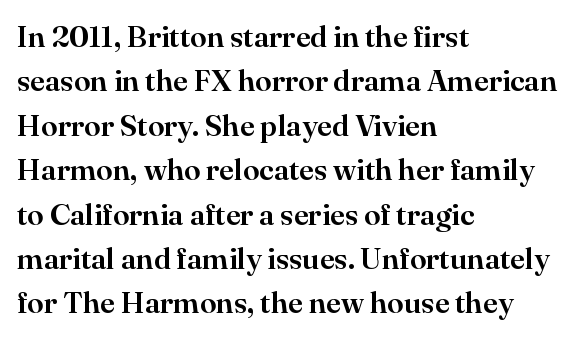
Q: Is the text italic (slanted)? A: No, it is upright.
Q: Is the typeface a serif or a sans-serif typeface? A: Serif.
Q: Is the text underlined? A: No.
Q: How is the paragraph aligned? A: Left-aligned.
Q: Is the spacing between letters normal or unusually wide? A: Normal.
Q: Is the spacing between lines tight, normal or loose? A: Normal.
Q: Width (condensed, normal, or wide)? A: Normal.
Q: Stroke contrast? A: High.
Q: x-height? A: Small.
Q: Monospaced? A: No.
